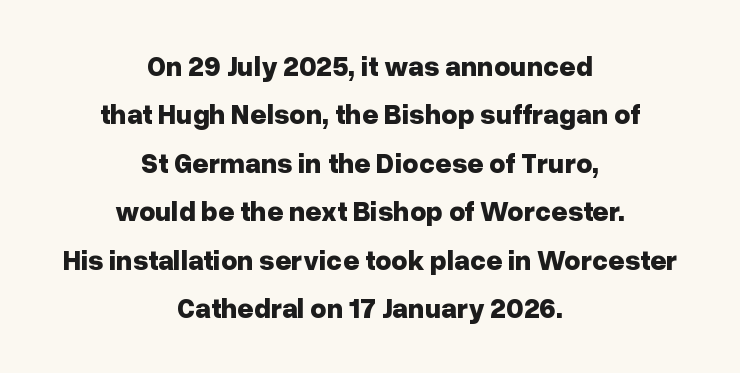
{"serif": "no", "italic": "no", "bold": "yes", "weight": "bold", "width": "normal", "stroke_contrast": "low", "x_height": "medium", "monospaced": "no", "underline": "no", "align": "center", "line_spacing_ratio": 1.73, "letter_spacing": "normal", "letter_spacing_em": 0.0, "glyph_px": 28}
